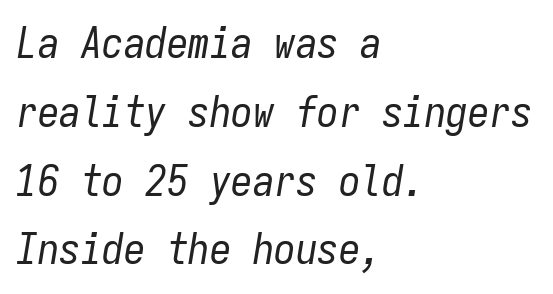
Q: Is the text bold? A: No.
Q: Is the text italic (slanted)? A: Yes, it leans right by about 9 degrees.
Q: Is the text underlined? A: No.
Q: How is the paragraph aligned? A: Left-aligned.
Q: Is the spacing between letters normal or unusually wide? A: Normal.
Q: Is the spacing between lines tight, normal or loose? A: Normal.
Q: Width (condensed, normal, or wide)? A: Condensed.
Q: Stroke contrast? A: Low.
Q: x-height? A: Medium.
Q: Monospaced? A: Yes.
